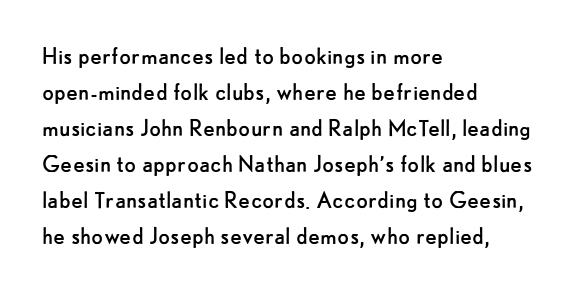
{"italic": "no", "bold": "no", "underline": "no", "align": "left", "line_spacing": "normal", "line_spacing_ratio": 1.33, "letter_spacing": "normal", "letter_spacing_em": 0.0, "glyph_px": 27}
